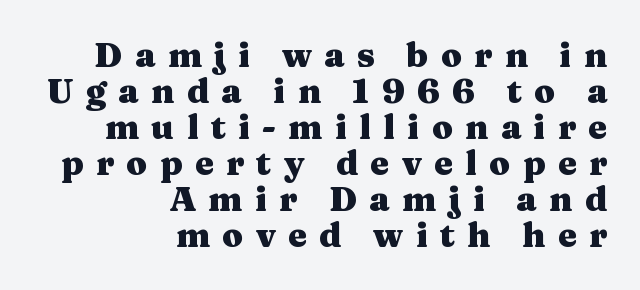
{"serif": "yes", "italic": "no", "bold": "yes", "weight": "heavy", "width": "wide", "stroke_contrast": "medium", "x_height": "medium", "monospaced": "no", "underline": "no", "align": "right", "line_spacing": "tight", "line_spacing_ratio": 1.06, "letter_spacing": "wide", "letter_spacing_em": 0.36, "glyph_px": 34}
